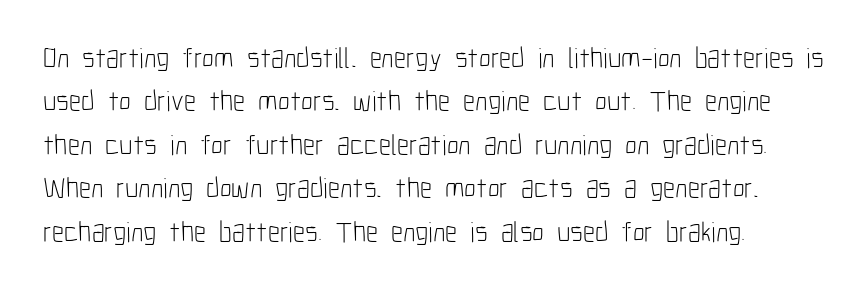
Q: Is the text bold? A: No.
Q: Is the text italic (slanted)? A: No, it is upright.
Q: Is the typeface a serif or a sans-serif typeface? A: Sans-serif.
Q: Is the text underlined? A: No.
Q: How is the paragraph aligned? A: Left-aligned.
Q: Is the spacing between letters normal or unusually wide? A: Normal.
Q: Is the spacing between lines tight, normal or loose? A: Normal.
Q: Width (condensed, normal, or wide)? A: Condensed.
Q: Stroke contrast? A: Low.
Q: x-height? A: Medium.
Q: Monospaced? A: No.
